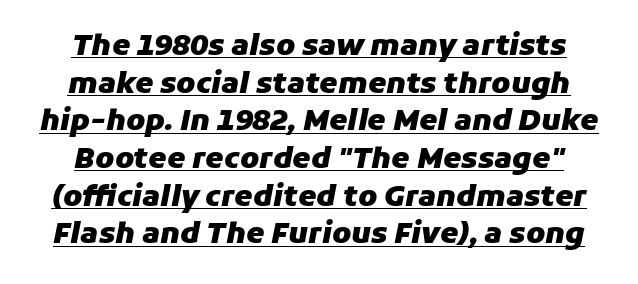
Q: Is the text bold? A: Yes.
Q: Is the text italic (slanted)? A: Yes, it leans right by about 11 degrees.
Q: Is the text underlined? A: Yes.
Q: How is the paragraph aligned? A: Centered.
Q: Is the spacing between letters normal or unusually wide? A: Normal.
Q: Is the spacing between lines tight, normal or loose? A: Normal.
Q: Width (condensed, normal, or wide)? A: Normal.
Q: Stroke contrast? A: Low.
Q: x-height? A: Medium.
Q: Monospaced? A: No.
